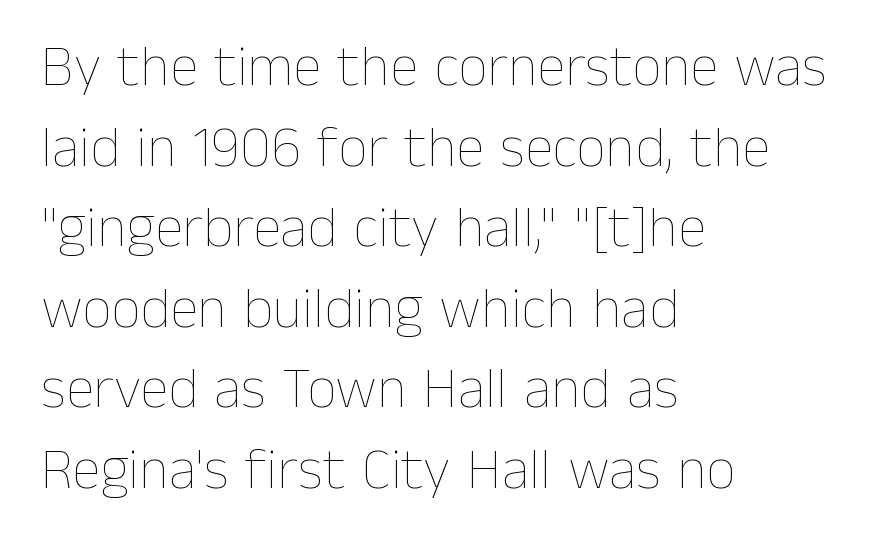
The image shows 58 px thin type, upright; set left-aligned, normal line spacing (1.39x), normal letter spacing, not underlined; low stroke contrast and a medium x-height.
